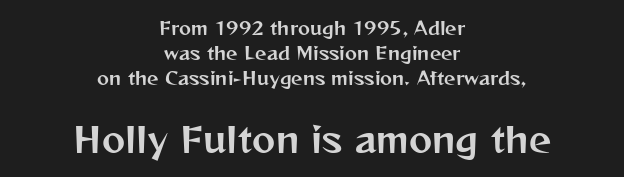
The image shows 35 px sans-serif type, upright; set centered, normal line spacing (1.38x), normal letter spacing, not underlined; the second (bottom) block is 1.94x larger; medium stroke contrast and a medium x-height.
